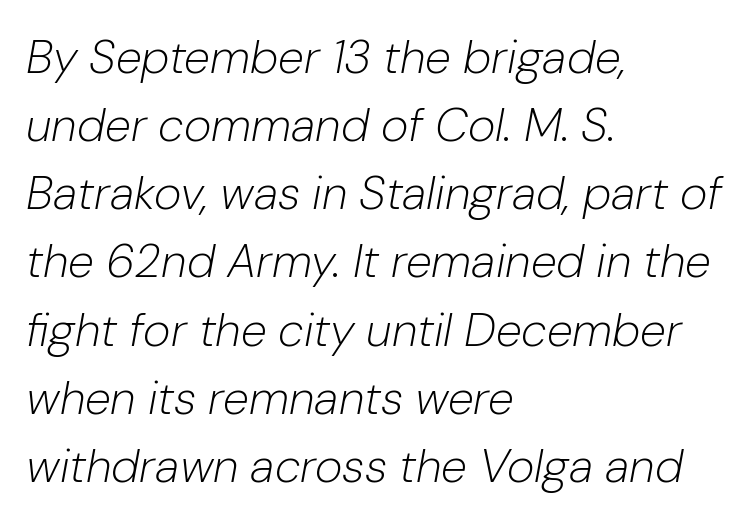
Q: Is the text bold? A: No.
Q: Is the text italic (slanted)? A: Yes, it leans right by about 10 degrees.
Q: Is the text underlined? A: No.
Q: How is the paragraph aligned? A: Left-aligned.
Q: Is the spacing between letters normal or unusually wide? A: Normal.
Q: Is the spacing between lines tight, normal or loose? A: Normal.
Q: Width (condensed, normal, or wide)? A: Normal.
Q: Stroke contrast? A: Low.
Q: x-height? A: Medium.
Q: Monospaced? A: No.
